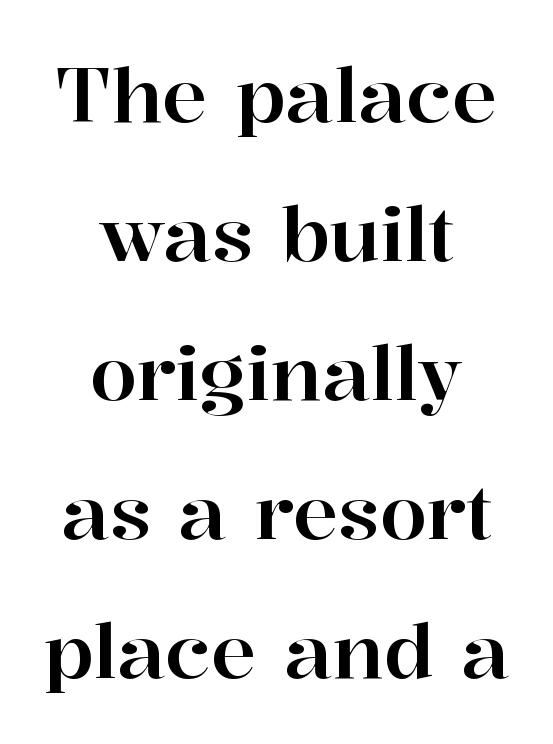
{"serif": "yes", "italic": "no", "width": "normal", "stroke_contrast": "high", "x_height": "medium", "monospaced": "no", "underline": "no", "align": "center", "line_spacing_ratio": 1.83, "letter_spacing": "normal", "letter_spacing_em": 0.0, "glyph_px": 76}
